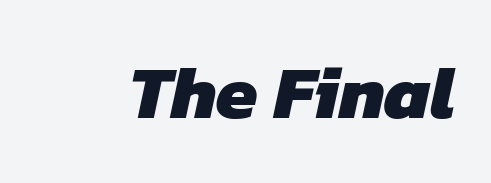
Decoration check: the copy has no underline. What weight is shown? A full bold with thick strokes. In terms of letterform style, serifs are entirely absent. What stands out about the letter spacing? Nothing — it is the standard amount. Proportional: the letters do not fall into vertical columns.
